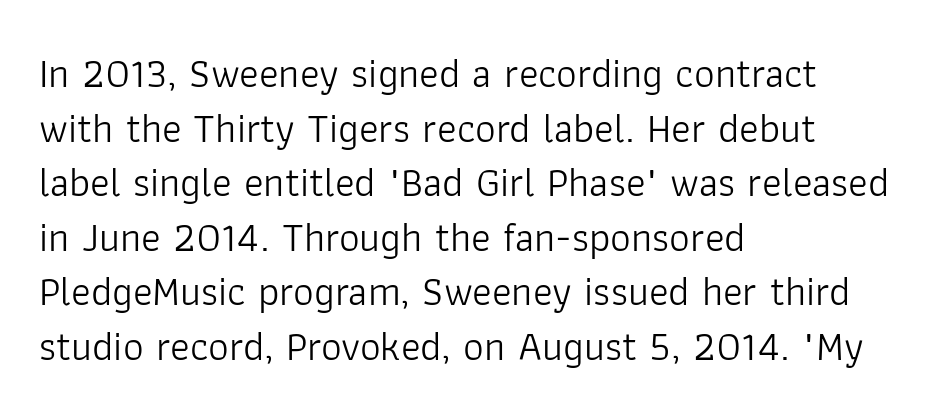
{"serif": "no", "italic": "no", "bold": "no", "weight": "light", "width": "normal", "stroke_contrast": "low", "x_height": "medium", "monospaced": "no", "underline": "no", "align": "left", "line_spacing": "normal", "line_spacing_ratio": 1.33, "letter_spacing": "normal", "letter_spacing_em": 0.0, "glyph_px": 41}
